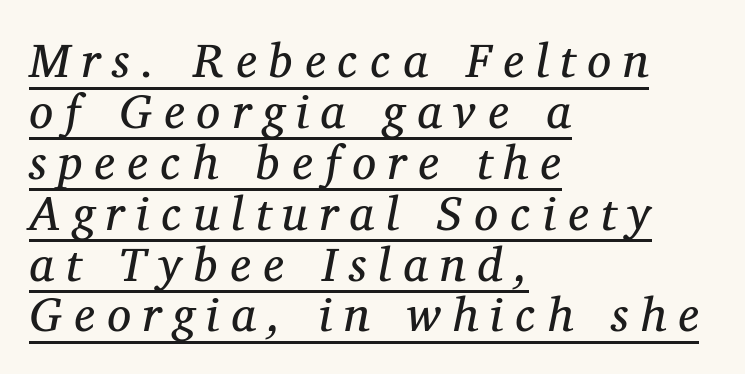
{"serif": "yes", "italic": "yes", "lean": "right", "slant_degrees": 12, "bold": "no", "weight": "regular", "width": "normal", "stroke_contrast": "medium", "x_height": "medium", "monospaced": "no", "underline": "yes", "align": "left", "line_spacing": "tight", "line_spacing_ratio": 1.06, "letter_spacing": "wide", "letter_spacing_em": 0.25, "glyph_px": 48}
